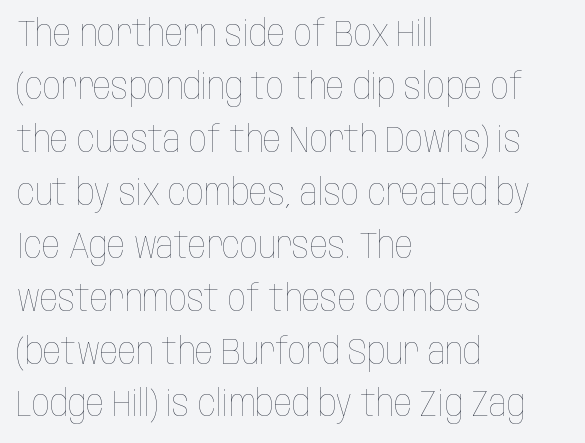
Looks like regular typesetting: each glyph gets only the width it needs. Casual observation: everything's shoved over to the left. Bold? No — there's no thickening of the strokes. Baseline-to-baseline distance is the conventional proportion of letter height. The passage shown is not underscored anywhere. Short note: letters normally spaced.
